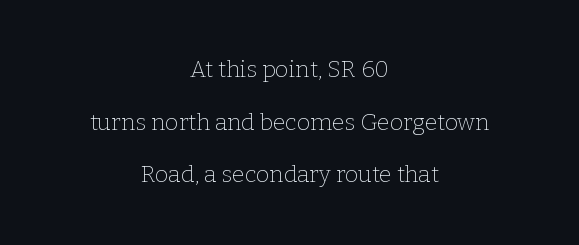
The image shows 23 px text type, upright; set centered, loose line spacing (2.29x), normal letter spacing, not underlined.
